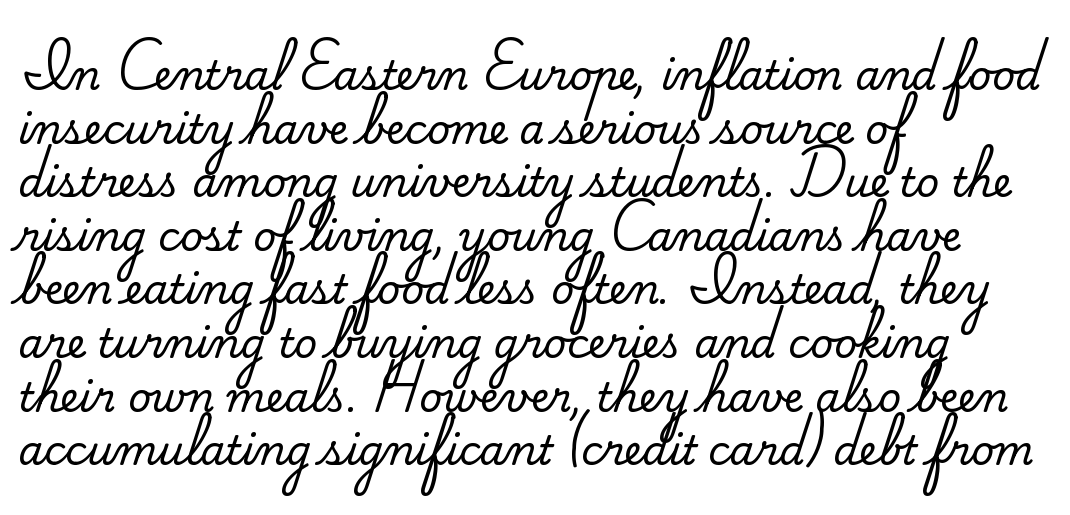
{"serif": "yes", "width": "normal", "stroke_contrast": "medium", "x_height": "small", "monospaced": "no", "underline": "no", "align": "left", "line_spacing": "normal", "line_spacing_ratio": 1.34, "letter_spacing": "normal", "letter_spacing_em": 0.0, "glyph_px": 40}
